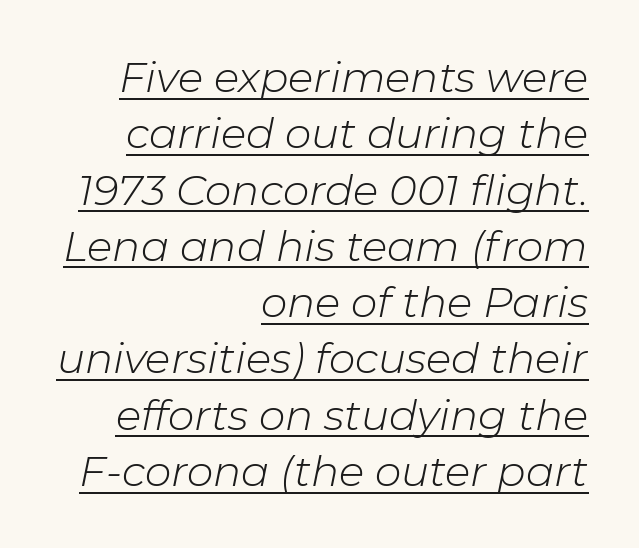
{"italic": "yes", "lean": "right", "slant_degrees": 11, "bold": "no", "weight": "light", "width": "normal", "stroke_contrast": "low", "x_height": "medium", "monospaced": "no", "underline": "yes", "align": "right", "line_spacing": "normal", "line_spacing_ratio": 1.34, "letter_spacing": "normal", "letter_spacing_em": 0.0, "glyph_px": 42}
